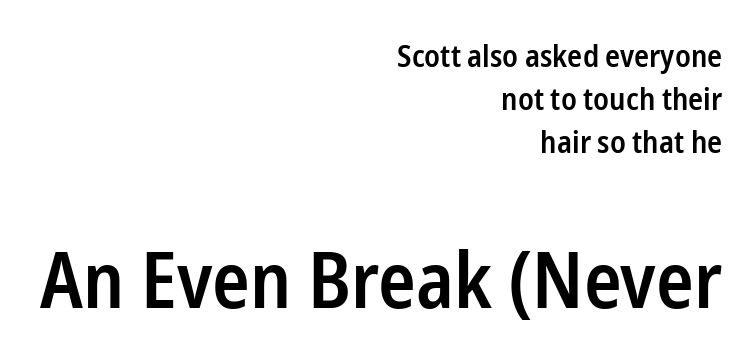
The image shows 78 px semibold, condensed sans-serif type, upright; set right-aligned, normal line spacing (1.38x), normal letter spacing, not underlined; the second (bottom) block is 2.52x larger; low stroke contrast and a medium x-height.
